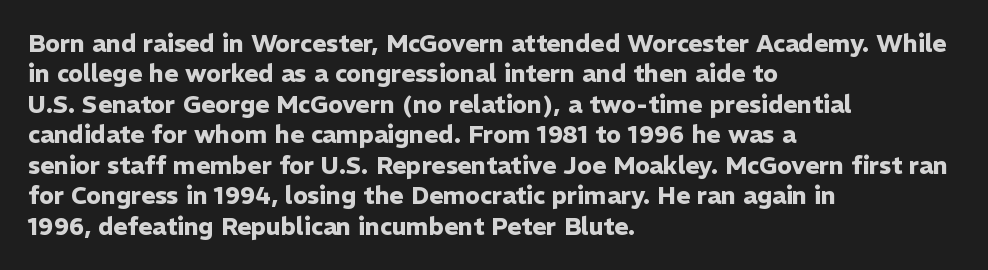
Q: Is the text bold? A: Yes.
Q: Is the text italic (slanted)? A: No, it is upright.
Q: Is the text underlined? A: No.
Q: How is the paragraph aligned? A: Left-aligned.
Q: Is the spacing between letters normal or unusually wide? A: Normal.
Q: Is the spacing between lines tight, normal or loose? A: Normal.
